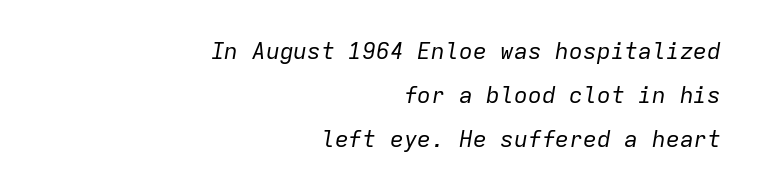
{"italic": "yes", "lean": "right", "slant_degrees": 9, "bold": "no", "underline": "no", "align": "right", "line_spacing": "loose", "line_spacing_ratio": 1.91, "letter_spacing": "normal", "letter_spacing_em": 0.0, "glyph_px": 23}
